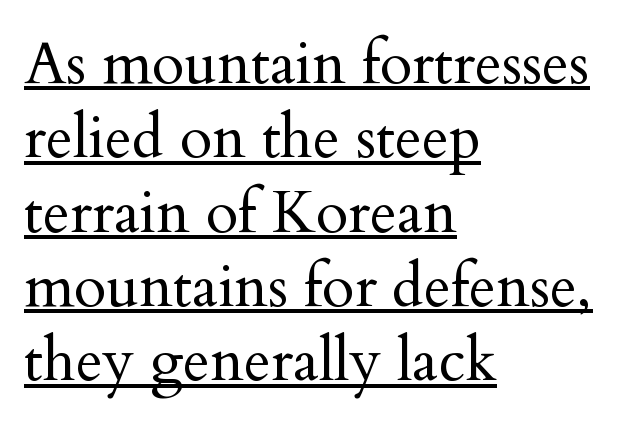
Q: Is the text bold? A: No.
Q: Is the text italic (slanted)? A: No, it is upright.
Q: Is the typeface a serif or a sans-serif typeface? A: Serif.
Q: Is the text underlined? A: Yes.
Q: How is the paragraph aligned? A: Left-aligned.
Q: Is the spacing between letters normal or unusually wide? A: Normal.
Q: Is the spacing between lines tight, normal or loose? A: Normal.
Q: Width (condensed, normal, or wide)? A: Normal.
Q: Stroke contrast? A: Medium.
Q: x-height? A: Small.
Q: Monospaced? A: No.
